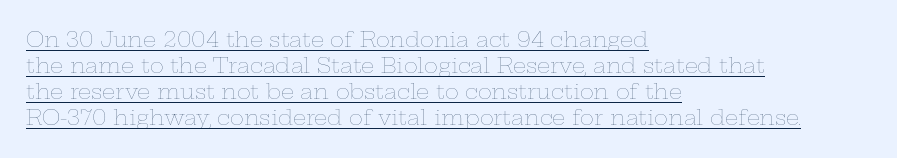
The typesetter chose a ragged-right arrangement here. The letters stand upright; this is a roman face. Beneath each row of characters lies a ruled line. Inter-character spacing is left at the font's built-in metrics. Letters have the restrained weight of plain body copy at most.
